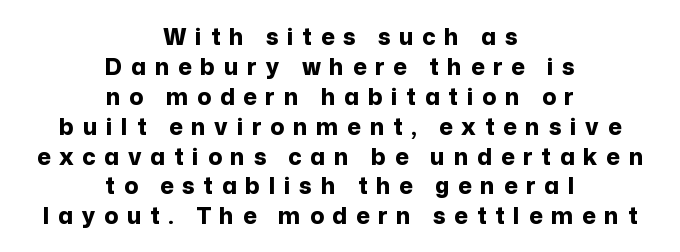
The image shows 23 px bold type, upright; set centered, normal line spacing (1.3x), unusually wide letter spacing (+0.38 em), not underlined.
